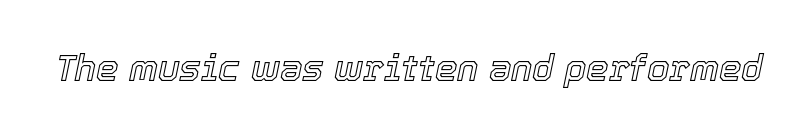
Q: Is the text italic (slanted)? A: Yes, it leans right by about 12 degrees.
Q: Is the text underlined? A: No.
Q: Is the spacing between letters normal or unusually wide? A: Normal.
Q: Width (condensed, normal, or wide)? A: Normal.
Q: x-height? A: Medium.
Q: Monospaced? A: No.
